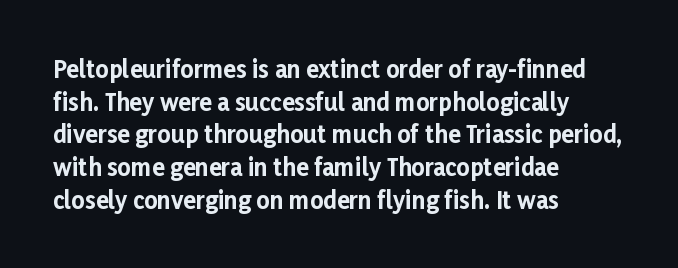
Here the glyphs are tracked normally, forming tight word shapes. One-word summary of the alignment: left. In terms of posture, this sample is upright. Notice how thick the strokes are: this is what a full bold looks like. The lines sit at an ordinary, default distance from one another.
